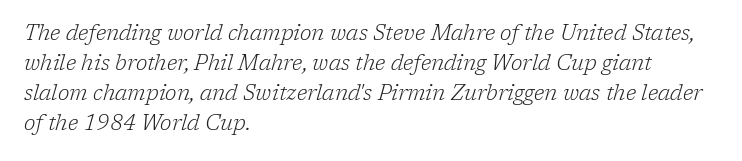
Q: Is the text bold? A: No.
Q: Is the text italic (slanted)? A: Yes, it leans right by about 17 degrees.
Q: Is the text underlined? A: No.
Q: How is the paragraph aligned? A: Left-aligned.
Q: Is the spacing between letters normal or unusually wide? A: Normal.
Q: Is the spacing between lines tight, normal or loose? A: Normal.
